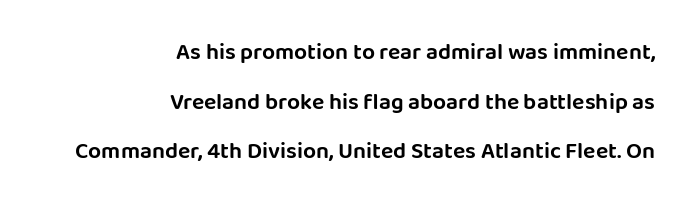
Q: Is the text italic (slanted)? A: No, it is upright.
Q: Is the text underlined? A: No.
Q: How is the paragraph aligned? A: Right-aligned.
Q: Is the spacing between letters normal or unusually wide? A: Normal.
Q: Is the spacing between lines tight, normal or loose? A: Loose.
